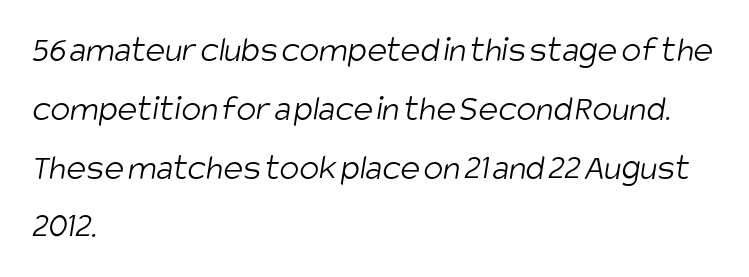
{"serif": "no", "bold": "no", "weight": "light", "width": "condensed", "stroke_contrast": "low", "x_height": "large", "monospaced": "no", "underline": "no", "align": "left", "line_spacing": "normal", "line_spacing_ratio": 1.59, "letter_spacing": "normal", "letter_spacing_em": 0.0, "glyph_px": 37}
